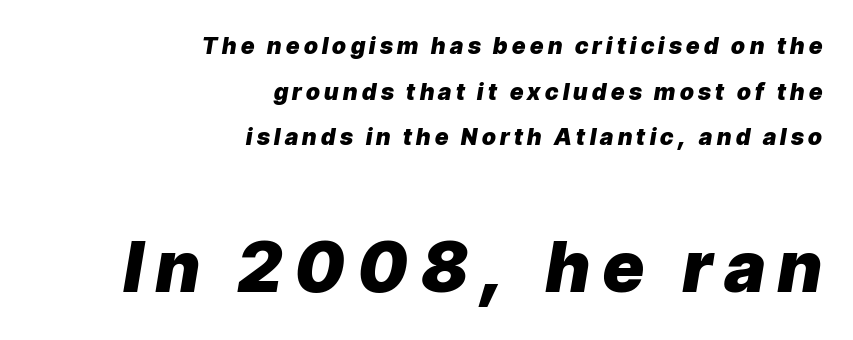
The image shows 70 px heavy type, italic (leaning right); set right-aligned, loose line spacing (1.98x), not underlined; the second (bottom) block is 3.04x larger; low stroke contrast and a medium x-height.
